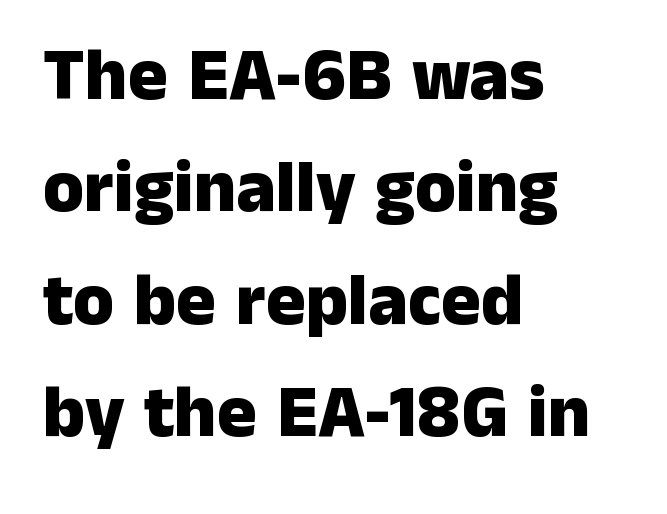
{"serif": "no", "italic": "no", "bold": "yes", "weight": "heavy", "width": "normal", "stroke_contrast": "low", "x_height": "medium", "monospaced": "no", "underline": "no", "align": "left", "line_spacing": "normal", "line_spacing_ratio": 1.52, "letter_spacing": "normal", "letter_spacing_em": 0.0, "glyph_px": 74}
